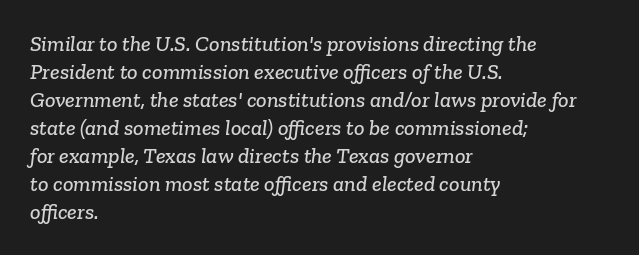
Q: Is the text underlined? A: No.
Q: How is the paragraph aligned? A: Left-aligned.
Q: Is the spacing between letters normal or unusually wide? A: Normal.
Q: Is the spacing between lines tight, normal or loose? A: Normal.
